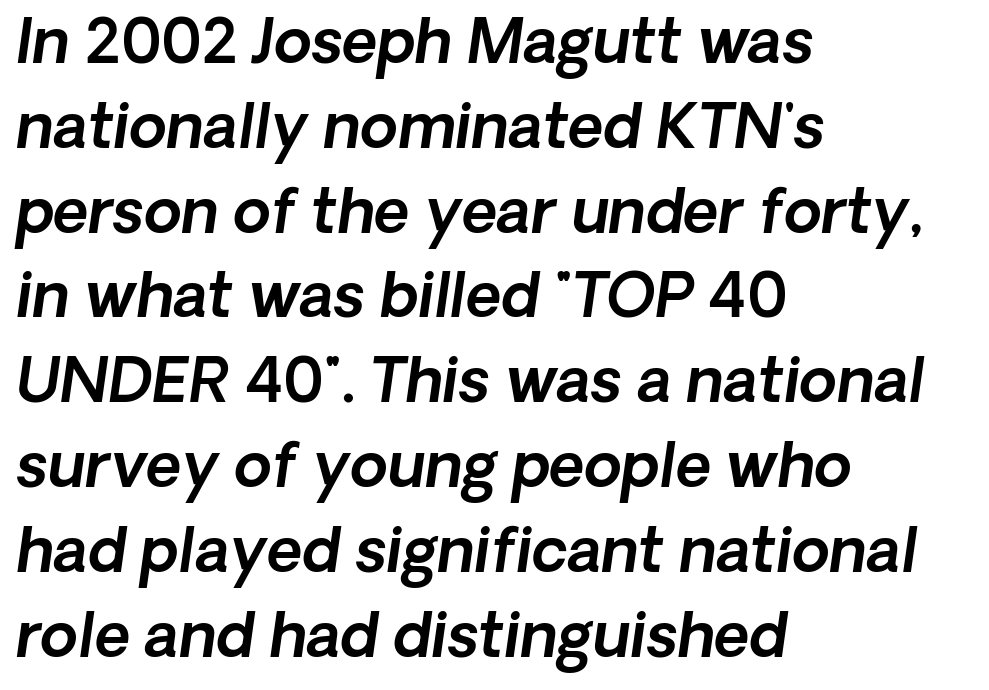
Q: Is the typeface a serif or a sans-serif typeface? A: Sans-serif.
Q: Is the text underlined? A: No.
Q: How is the paragraph aligned? A: Left-aligned.
Q: Is the spacing between letters normal or unusually wide? A: Normal.
Q: Is the spacing between lines tight, normal or loose? A: Normal.
Q: Width (condensed, normal, or wide)? A: Normal.
Q: x-height? A: Medium.
Q: Monospaced? A: No.
